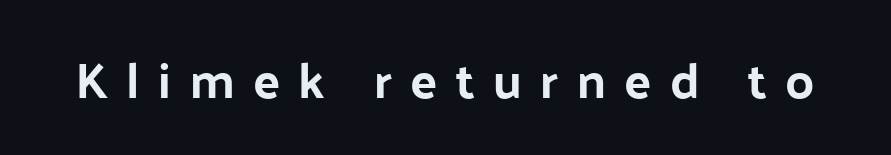
Q: Is the text bold? A: Yes.
Q: Is the text italic (slanted)? A: No, it is upright.
Q: Is the typeface a serif or a sans-serif typeface? A: Sans-serif.
Q: Is the text underlined? A: No.
Q: Is the spacing between letters normal or unusually wide? A: Unusually wide.
Q: Width (condensed, normal, or wide)? A: Normal.
Q: Stroke contrast? A: Low.
Q: x-height? A: Medium.
Q: Monospaced? A: No.
